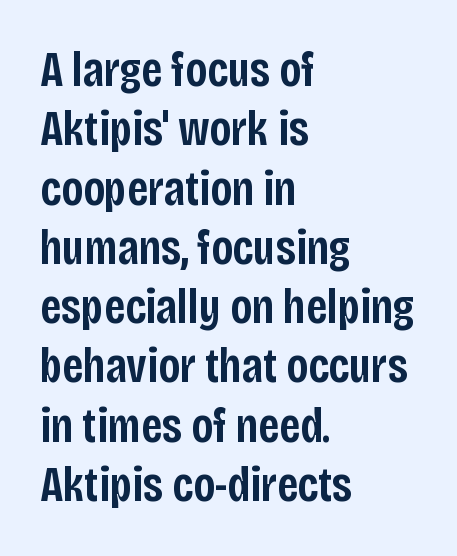
Q: Is the text bold? A: Semi-bold.
Q: Is the text italic (slanted)? A: No, it is upright.
Q: Is the typeface a serif or a sans-serif typeface? A: Sans-serif.
Q: Is the text underlined? A: No.
Q: How is the paragraph aligned? A: Left-aligned.
Q: Is the spacing between letters normal or unusually wide? A: Normal.
Q: Width (condensed, normal, or wide)? A: Condensed.
Q: Stroke contrast? A: Low.
Q: x-height? A: Large.
Q: Monospaced? A: No.
